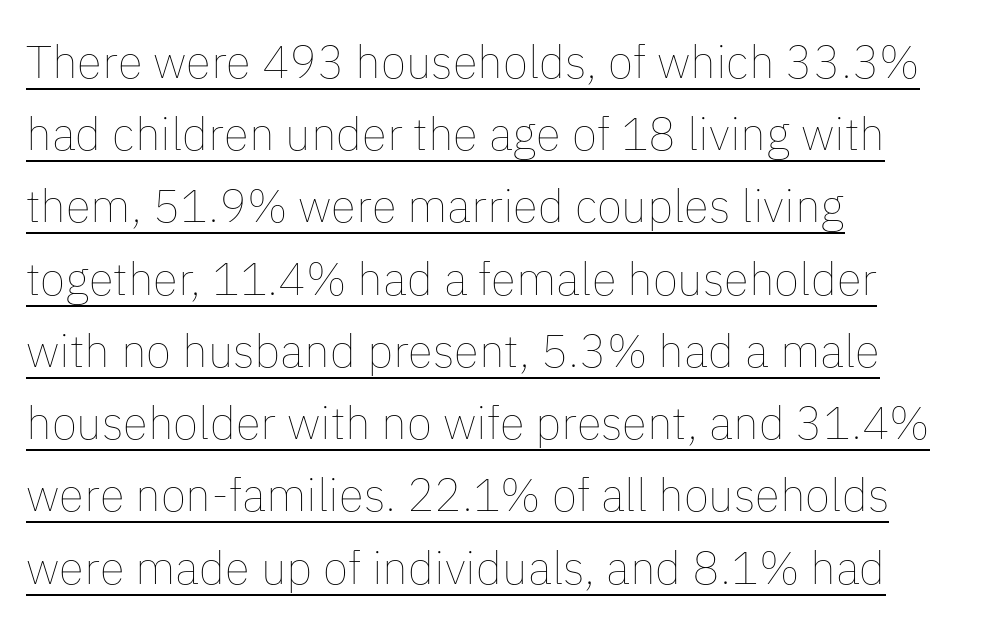
Q: Is the text bold? A: No.
Q: Is the text italic (slanted)? A: No, it is upright.
Q: Is the text underlined? A: Yes.
Q: How is the paragraph aligned? A: Left-aligned.
Q: Is the spacing between letters normal or unusually wide? A: Normal.
Q: Is the spacing between lines tight, normal or loose? A: Normal.
Q: Width (condensed, normal, or wide)? A: Normal.
Q: Stroke contrast? A: Low.
Q: x-height? A: Medium.
Q: Monospaced? A: No.
